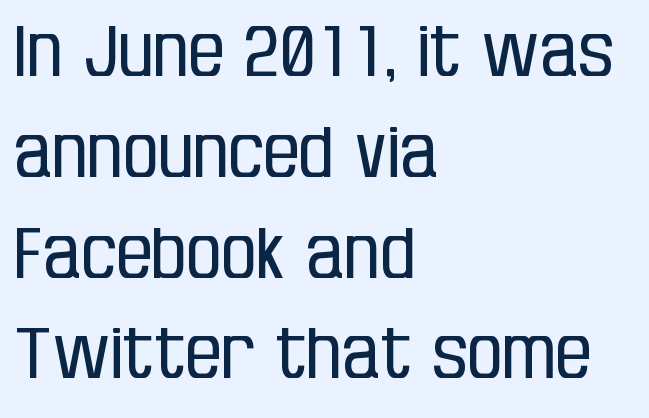
{"serif": "no", "italic": "no", "bold": "no", "weight": "regular", "width": "condensed", "stroke_contrast": "low", "x_height": "large", "monospaced": "no", "underline": "no", "align": "left", "line_spacing": "normal", "line_spacing_ratio": 1.42, "letter_spacing": "normal", "letter_spacing_em": 0.0, "glyph_px": 71}
